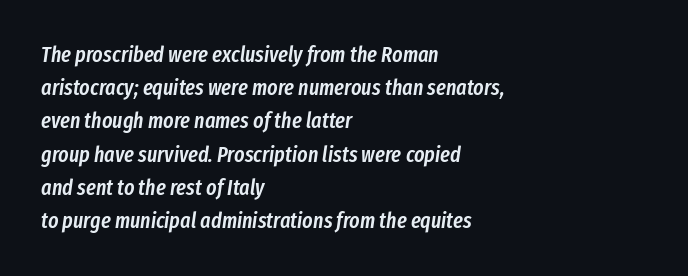
{"italic": "yes", "lean": "right", "slant_degrees": 8, "bold": "semi", "underline": "no", "align": "left", "line_spacing": "normal", "line_spacing_ratio": 1.51, "letter_spacing": "normal", "letter_spacing_em": 0.0, "glyph_px": 22}
